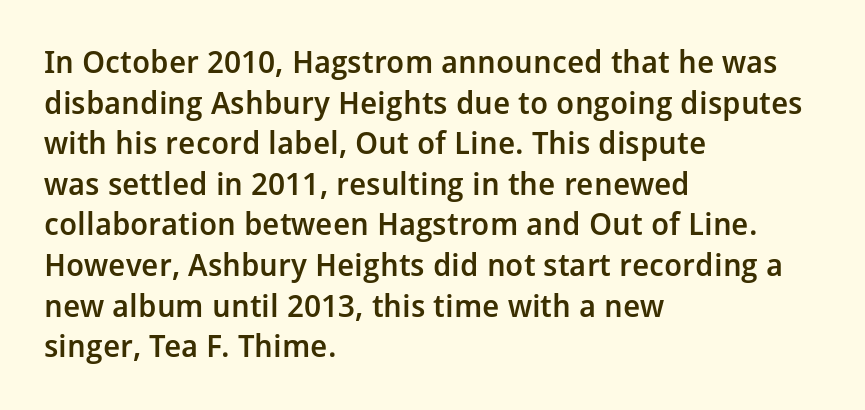
The lines are quadded left. If you measured baseline to baseline, you'd find a middling distance. Posture: straight, roman, zero tilt. Unlike a traditional serif, this face leaves its strokes unadorned.
